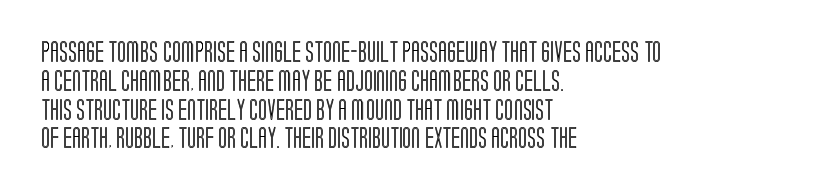
{"italic": "no", "underline": "no", "align": "left", "line_spacing": "normal", "line_spacing_ratio": 1.37, "letter_spacing": "normal", "letter_spacing_em": 0.0, "glyph_px": 21}
